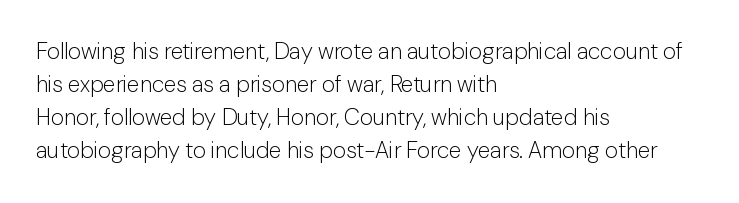
Does extra space separate the letters? No, they use regular spacing. The rendering anchors every line to the left-hand side. The axis of the letterforms is exactly vertical. These lines sit exactly where default settings would place them. Ink coverage per letter is moderate at most. Bare-footed words on every line.
